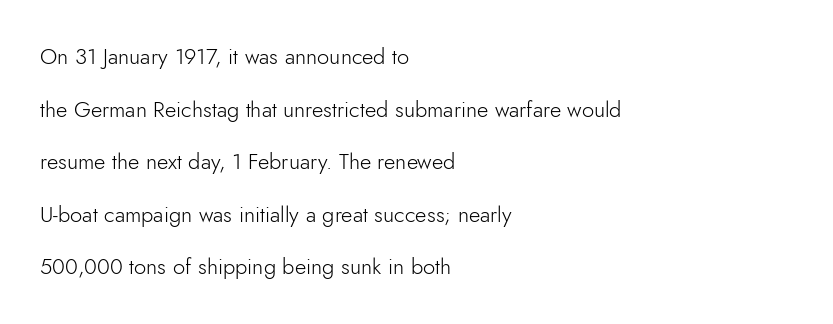
The image shows 22 px text type, upright; set left-aligned, loose line spacing (2.39x), normal letter spacing, not underlined.
